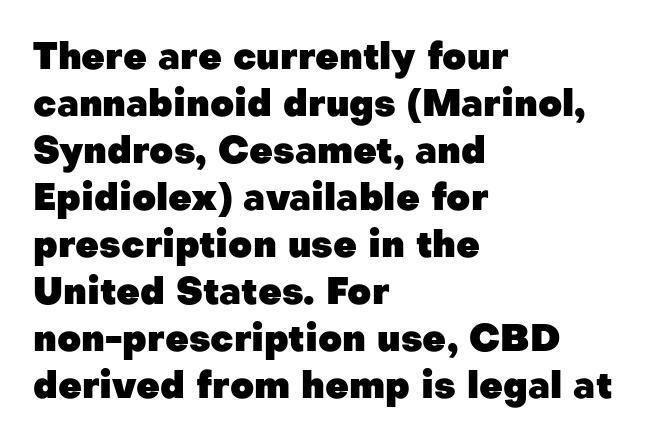
Q: Is the text bold? A: Yes.
Q: Is the text italic (slanted)? A: No, it is upright.
Q: Is the typeface a serif or a sans-serif typeface? A: Sans-serif.
Q: Is the text underlined? A: No.
Q: How is the paragraph aligned? A: Left-aligned.
Q: Is the spacing between letters normal or unusually wide? A: Normal.
Q: Is the spacing between lines tight, normal or loose? A: Normal.
Q: Width (condensed, normal, or wide)? A: Normal.
Q: Stroke contrast? A: Low.
Q: x-height? A: Medium.
Q: Monospaced? A: No.
